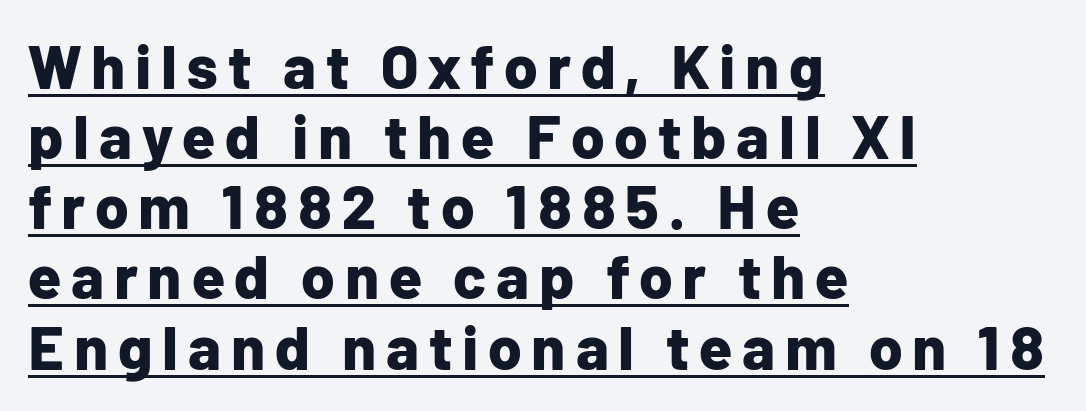
Notice how thick the strokes are: this is what a full bold looks like. Vertical spacing — tight. Line starts are locked; line ends wander. The words here are underlined. A typesetter would call this proportional, since set widths differ per character. Is this a sans? Yes — the strokes have no serifs.
